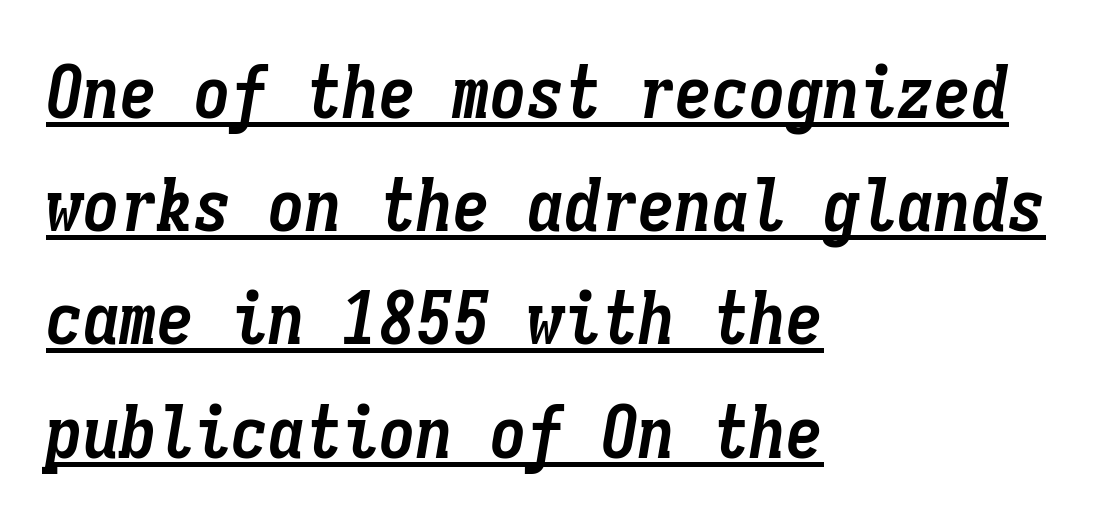
{"italic": "yes", "lean": "right", "slant_degrees": 9, "bold": "yes", "weight": "semibold", "width": "condensed", "stroke_contrast": "low", "x_height": "medium", "monospaced": "yes", "underline": "yes", "align": "left", "line_spacing": "normal", "line_spacing_ratio": 1.53, "letter_spacing": "normal", "letter_spacing_em": 0.0, "glyph_px": 74}
